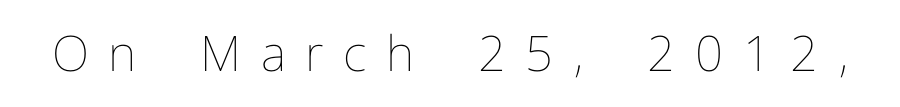
{"italic": "no", "bold": "no", "weight": "thin", "width": "normal", "stroke_contrast": "low", "x_height": "medium", "monospaced": "no", "underline": "no", "letter_spacing": "wide", "letter_spacing_em": 0.4, "glyph_px": 49}
